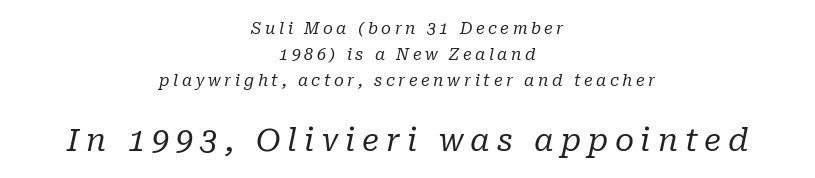
Q: Is the text bold? A: No.
Q: Is the text italic (slanted)? A: Yes, it leans right by about 10 degrees.
Q: Is the typeface a serif or a sans-serif typeface? A: Serif.
Q: Is the text underlined? A: No.
Q: How is the paragraph aligned? A: Centered.
Q: Is the spacing between letters normal or unusually wide? A: Unusually wide.
Q: Is the spacing between lines tight, normal or loose? A: Normal.
Q: Which block of text is set in a larger size, the first (top) or the second (bottom)? A: The second (bottom) one.
Q: Width (condensed, normal, or wide)? A: Normal.
Q: Stroke contrast? A: Low.
Q: x-height? A: Medium.
Q: Monospaced? A: No.
